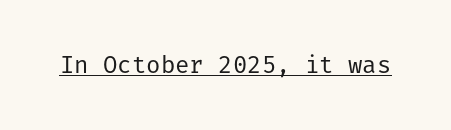
Q: Is the text bold? A: No.
Q: Is the text italic (slanted)? A: No, it is upright.
Q: Is the text underlined? A: Yes.
Q: Is the spacing between letters normal or unusually wide? A: Normal.
